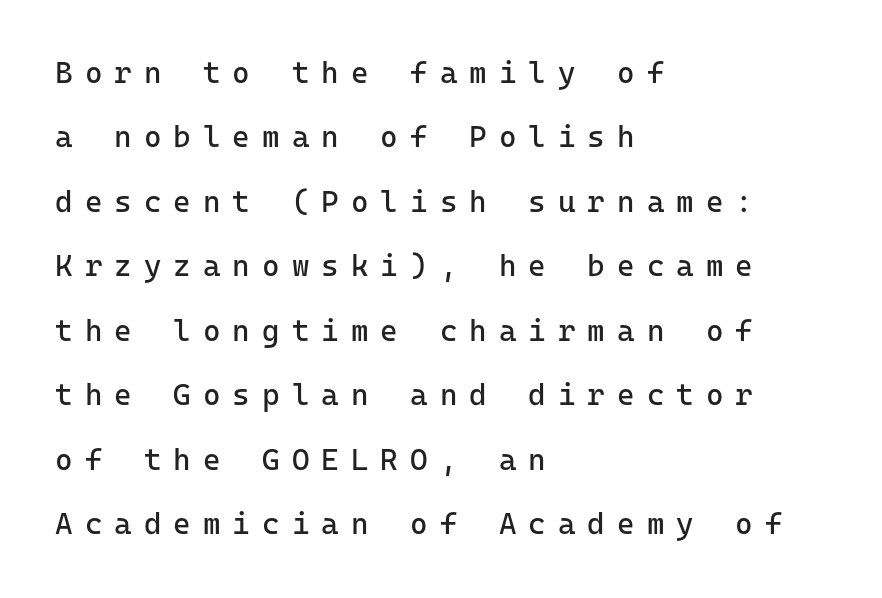
Q: Is the text bold? A: No.
Q: Is the text italic (slanted)? A: No, it is upright.
Q: Is the typeface a serif or a sans-serif typeface? A: Sans-serif.
Q: Is the text underlined? A: No.
Q: How is the paragraph aligned? A: Left-aligned.
Q: Is the spacing between letters normal or unusually wide? A: Unusually wide.
Q: Is the spacing between lines tight, normal or loose? A: Loose.
Q: Width (condensed, normal, or wide)? A: Normal.
Q: Stroke contrast? A: Low.
Q: x-height? A: Medium.
